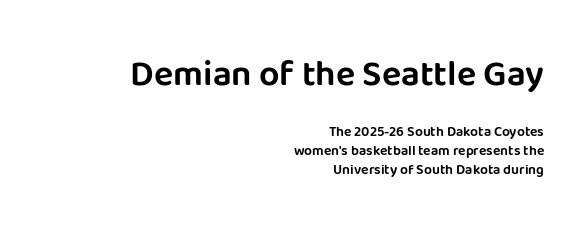
{"serif": "no", "italic": "no", "width": "normal", "stroke_contrast": "low", "x_height": "large", "monospaced": "no", "underline": "no", "align": "right", "line_spacing": "normal", "line_spacing_ratio": 1.34, "letter_spacing": "normal", "letter_spacing_em": 0.0, "larger_block": "first", "size_ratio": 2.57, "glyph_px": 36}
